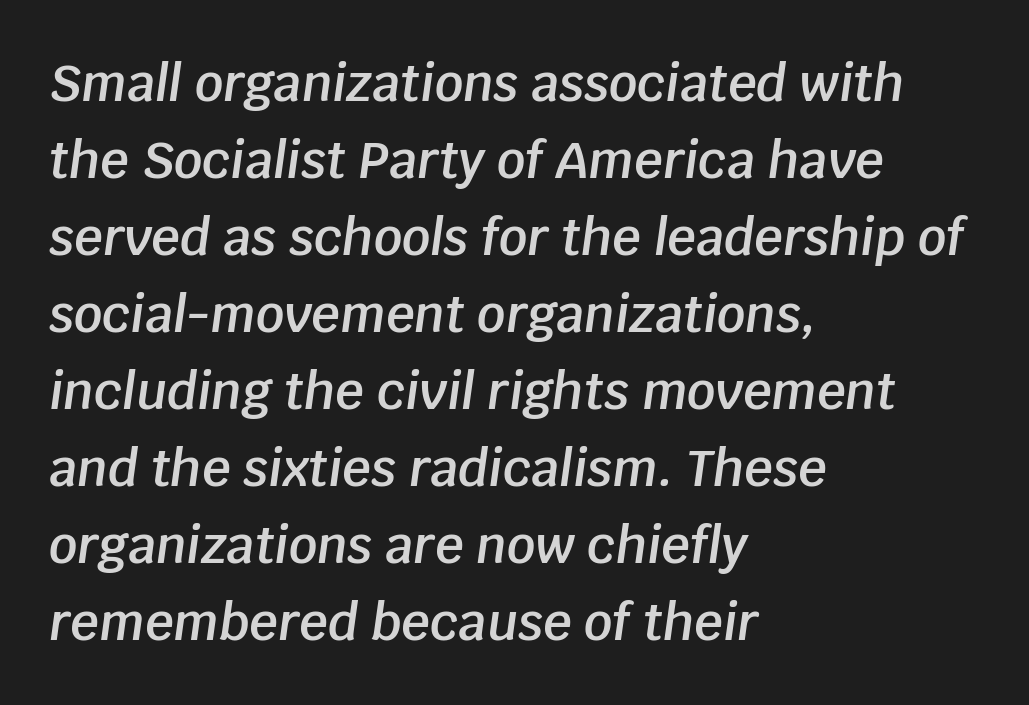
Standard letterfit; no display-style spreading of the glyphs. Caption: semibold face, moderately heavy strokes. The setting favours the left margin, as ordinary paragraphs usually do. The rendering uses natural spacing where letterforms have individual widths. Leading: standard.
